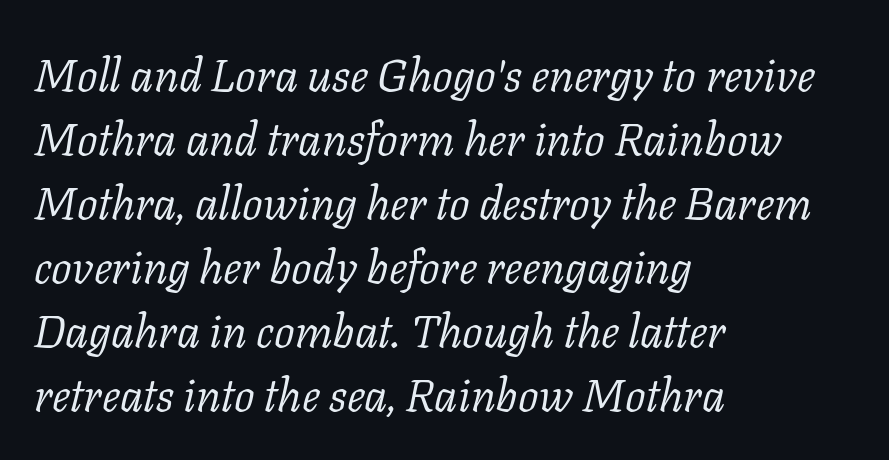
Q: Is the text bold? A: No.
Q: Is the text italic (slanted)? A: Yes, it leans right by about 11 degrees.
Q: Is the typeface a serif or a sans-serif typeface? A: Serif.
Q: Is the text underlined? A: No.
Q: How is the paragraph aligned? A: Left-aligned.
Q: Is the spacing between letters normal or unusually wide? A: Normal.
Q: Is the spacing between lines tight, normal or loose? A: Normal.
Q: Width (condensed, normal, or wide)? A: Normal.
Q: Stroke contrast? A: Low.
Q: x-height? A: Medium.
Q: Monospaced? A: No.
